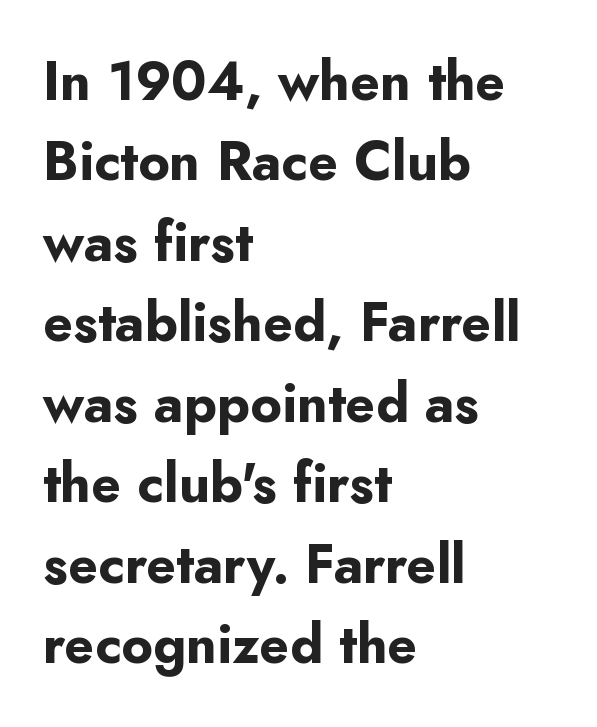
Q: Is the text bold? A: Yes.
Q: Is the text italic (slanted)? A: No, it is upright.
Q: Is the typeface a serif or a sans-serif typeface? A: Sans-serif.
Q: Is the text underlined? A: No.
Q: How is the paragraph aligned? A: Left-aligned.
Q: Is the spacing between letters normal or unusually wide? A: Normal.
Q: Is the spacing between lines tight, normal or loose? A: Normal.
Q: Width (condensed, normal, or wide)? A: Normal.
Q: Stroke contrast? A: Low.
Q: x-height? A: Small.
Q: Monospaced? A: No.
